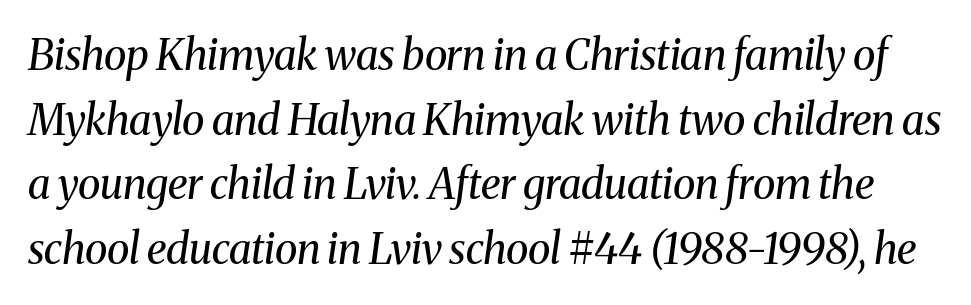
{"serif": "yes", "italic": "yes", "lean": "right", "slant_degrees": 8, "bold": "no", "weight": "regular", "width": "normal", "stroke_contrast": "medium", "x_height": "medium", "monospaced": "no", "underline": "no", "line_spacing": "normal", "line_spacing_ratio": 1.54, "letter_spacing": "normal", "letter_spacing_em": 0.0, "glyph_px": 42}
